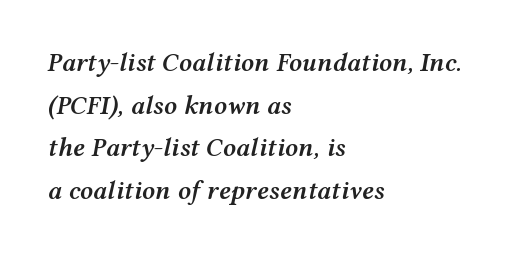
Q: Is the text bold? A: Semi-bold.
Q: Is the text italic (slanted)? A: Yes, it leans right by about 12 degrees.
Q: Is the text underlined? A: No.
Q: How is the paragraph aligned? A: Left-aligned.
Q: Is the spacing between letters normal or unusually wide? A: Normal.
Q: Is the spacing between lines tight, normal or loose? A: Normal.
